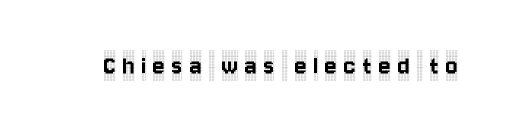
The image shows 28 px condensed serif type, upright; set unusually wide letter spacing (+0.25 em), not underlined; a large x-height.
